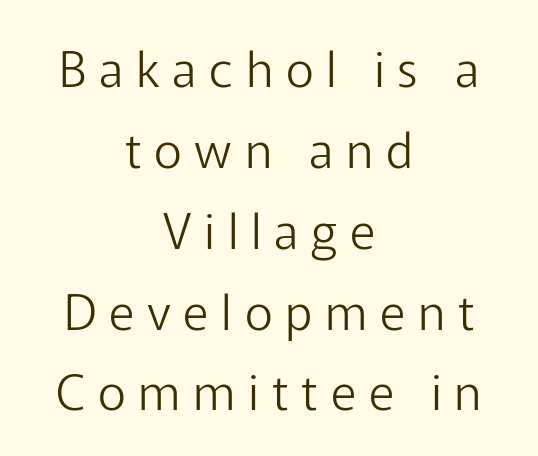
There is plenty of visible air inserted between adjacent glyphs. Has an underline been added? It has not. Unlike a traditional serif, this face leaves its strokes unadorned. Letters have the restrained weight of plain body copy at most. These lines stack symmetrically, like a column narrowing and widening about its center.
